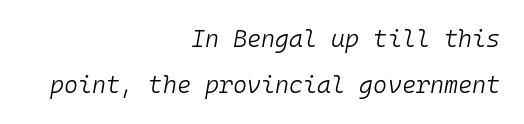
{"italic": "yes", "lean": "right", "slant_degrees": 10, "bold": "no", "underline": "no", "align": "right", "line_spacing": "loose", "line_spacing_ratio": 1.93, "letter_spacing": "normal", "letter_spacing_em": 0.0, "glyph_px": 24}
